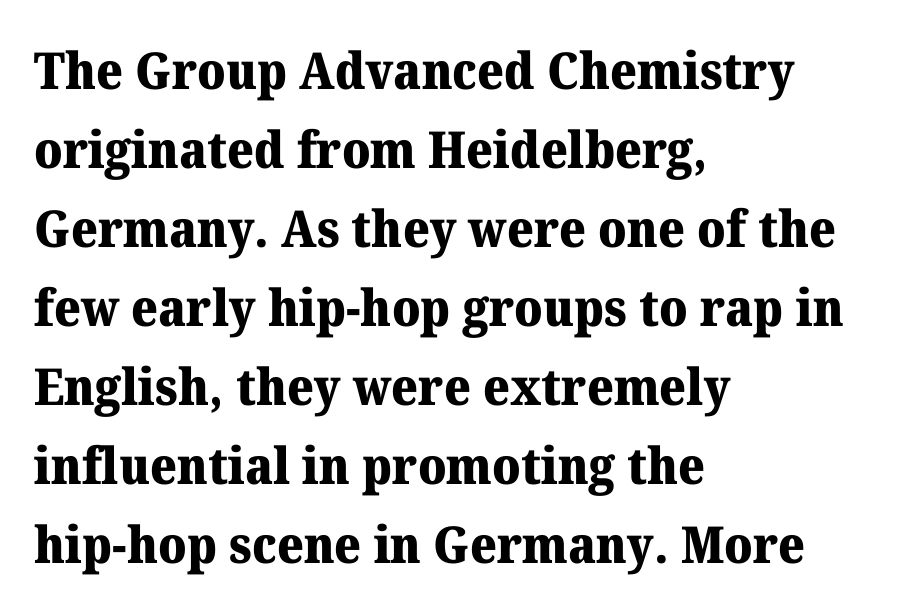
The image shows 51 px heavy serif type, upright; set left-aligned, normal line spacing (1.55x), normal letter spacing, not underlined; medium stroke contrast and a medium x-height.
